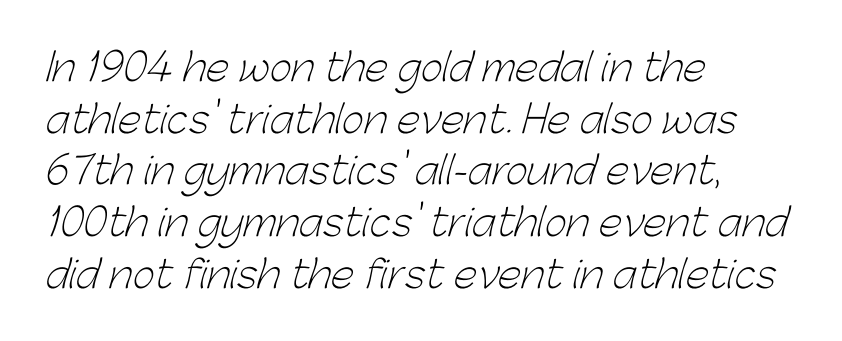
Q: Is the text bold? A: No.
Q: Is the typeface a serif or a sans-serif typeface? A: Sans-serif.
Q: Is the text underlined? A: No.
Q: How is the paragraph aligned? A: Left-aligned.
Q: Is the spacing between letters normal or unusually wide? A: Normal.
Q: Is the spacing between lines tight, normal or loose? A: Normal.
Q: Width (condensed, normal, or wide)? A: Normal.
Q: Stroke contrast? A: Low.
Q: x-height? A: Medium.
Q: Monospaced? A: No.
